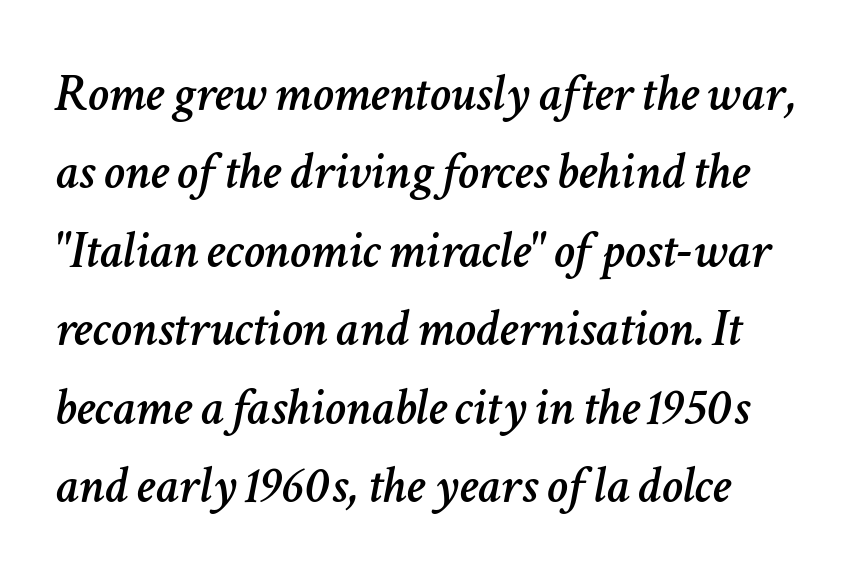
Quick note: interline space is typical. Style check: oblique. Note the varied advance widths — an 'i' is clearly narrower than an 'm'. Descender tails drop into unmarked territory. No extra tracking has been applied to these lines.
